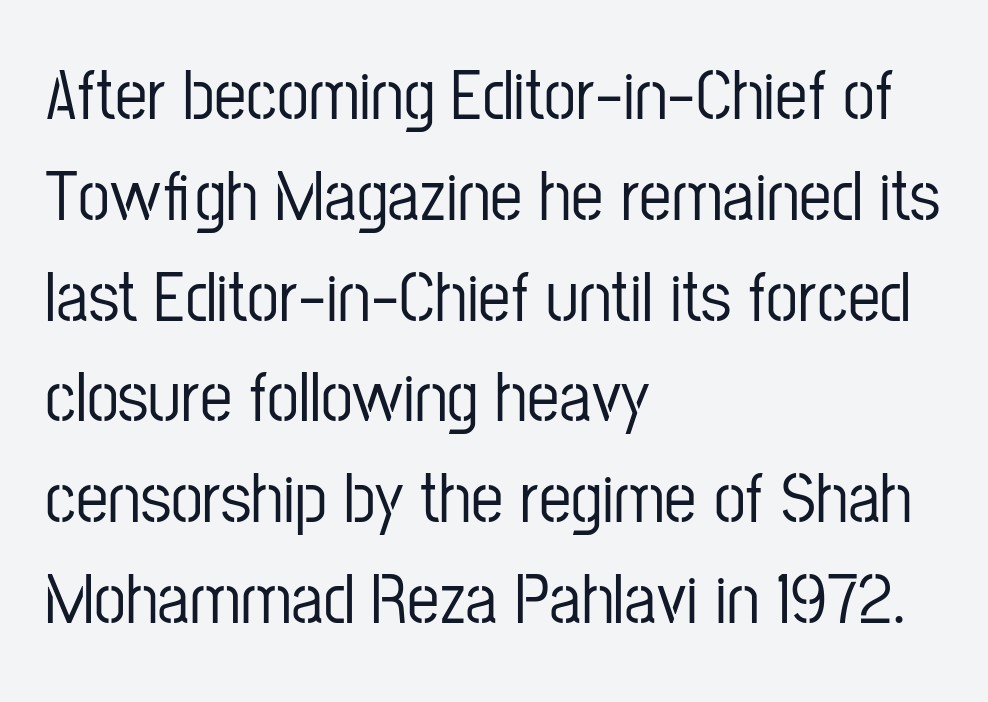
{"serif": "no", "italic": "no", "width": "condensed", "stroke_contrast": "low", "x_height": "medium", "monospaced": "no", "underline": "no", "align": "left", "line_spacing": "normal", "line_spacing_ratio": 1.4, "letter_spacing": "normal", "letter_spacing_em": 0.0, "glyph_px": 72}
